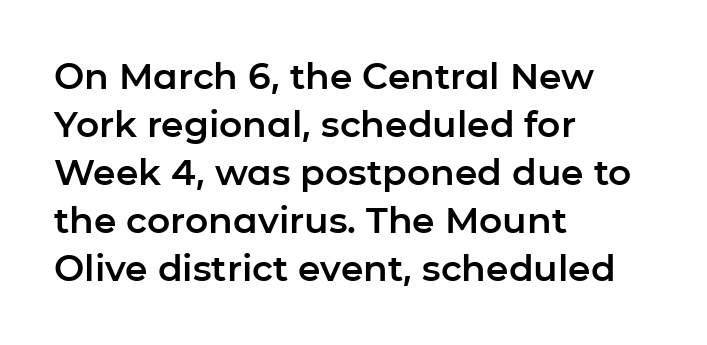
Q: Is the text italic (slanted)? A: No, it is upright.
Q: Is the typeface a serif or a sans-serif typeface? A: Sans-serif.
Q: Is the text underlined? A: No.
Q: How is the paragraph aligned? A: Left-aligned.
Q: Is the spacing between letters normal or unusually wide? A: Normal.
Q: Is the spacing between lines tight, normal or loose? A: Normal.
Q: Width (condensed, normal, or wide)? A: Normal.
Q: Stroke contrast? A: Low.
Q: x-height? A: Medium.
Q: Monospaced? A: No.
